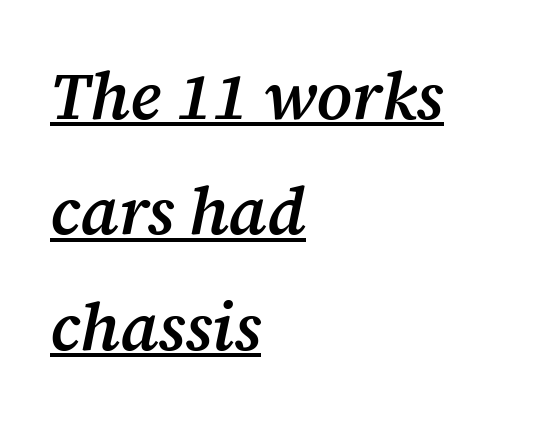
Characters are canted at an angle relative to the baseline's perpendicular. A serif font was chosen for this passage. The typesetter chose a ragged-right arrangement here. Standard letterfit; no display-style spreading of the glyphs. The sample's only ornament is a line tracing under the words. Each glyph is drawn with semibold strokes, heavier than normal yet not fully bold.
